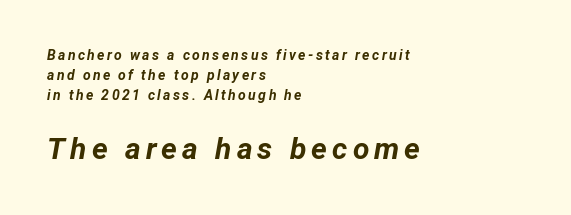
{"italic": "yes", "lean": "right", "slant_degrees": 12, "bold": "yes", "weight": "bold", "width": "normal", "stroke_contrast": "low", "x_height": "medium", "monospaced": "no", "underline": "no", "align": "left", "line_spacing": "normal", "line_spacing_ratio": 1.43, "larger_block": "second", "size_ratio": 2.14, "glyph_px": 30}
